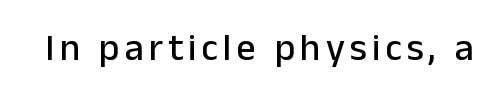
{"serif": "no", "italic": "no", "width": "normal", "stroke_contrast": "low", "x_height": "medium", "monospaced": "no", "underline": "no", "glyph_px": 38}
